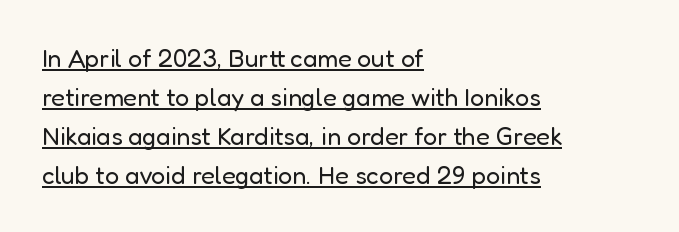
The image shows 25 px text type, upright; set left-aligned, normal line spacing (1.56x), normal letter spacing, underlined.
